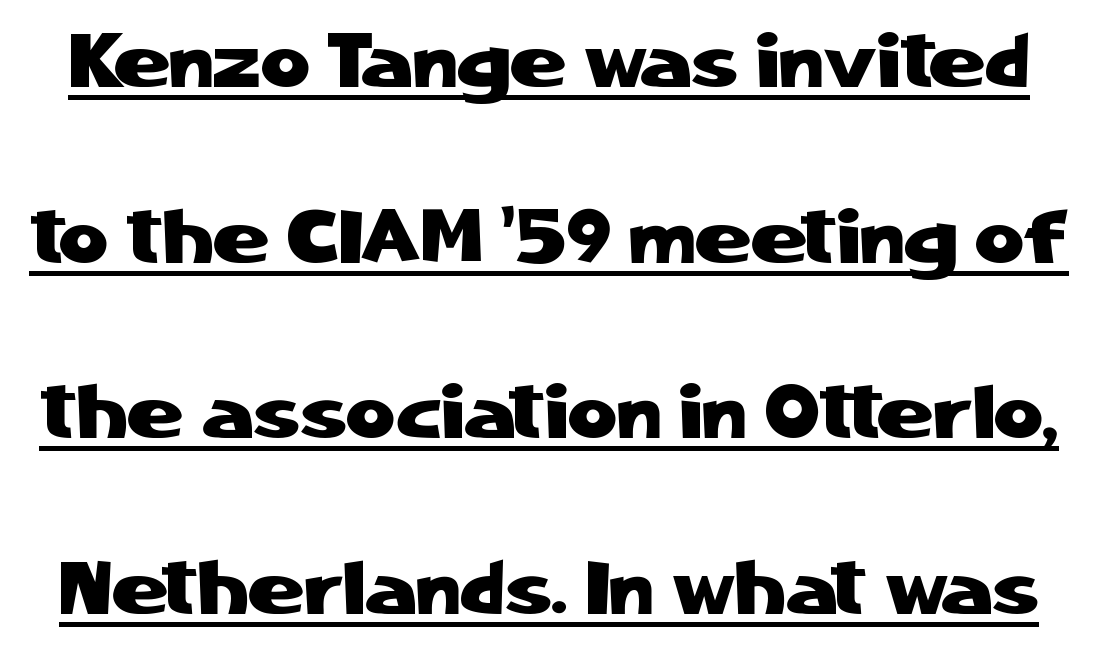
{"serif": "no", "italic": "no", "width": "normal", "stroke_contrast": "low", "x_height": "medium", "monospaced": "no", "underline": "yes", "line_spacing": "loose", "line_spacing_ratio": 2.31, "letter_spacing": "normal", "letter_spacing_em": 0.0, "glyph_px": 76}
